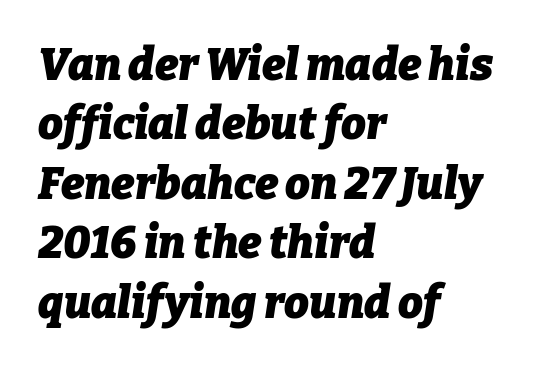
Q: Is the text bold? A: Yes.
Q: Is the text italic (slanted)? A: Yes, it leans right by about 9 degrees.
Q: Is the text underlined? A: No.
Q: How is the paragraph aligned? A: Left-aligned.
Q: Is the spacing between letters normal or unusually wide? A: Normal.
Q: Is the spacing between lines tight, normal or loose? A: Normal.
Q: Width (condensed, normal, or wide)? A: Normal.
Q: Stroke contrast? A: Low.
Q: x-height? A: Medium.
Q: Monospaced? A: No.
